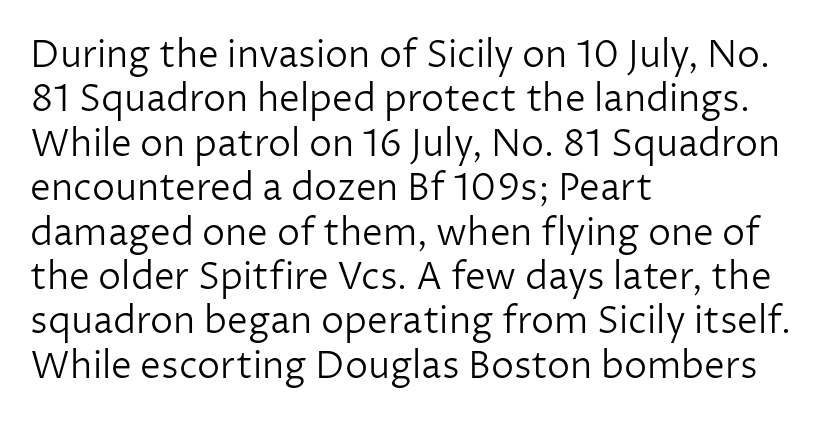
Stems here are at most as thick as an everyday book face. A bare baseline throughout the passage. This sample is left-justified, so line endings fall wherever the words run out. You could call the tracking neutral — neither tight nor loose.
